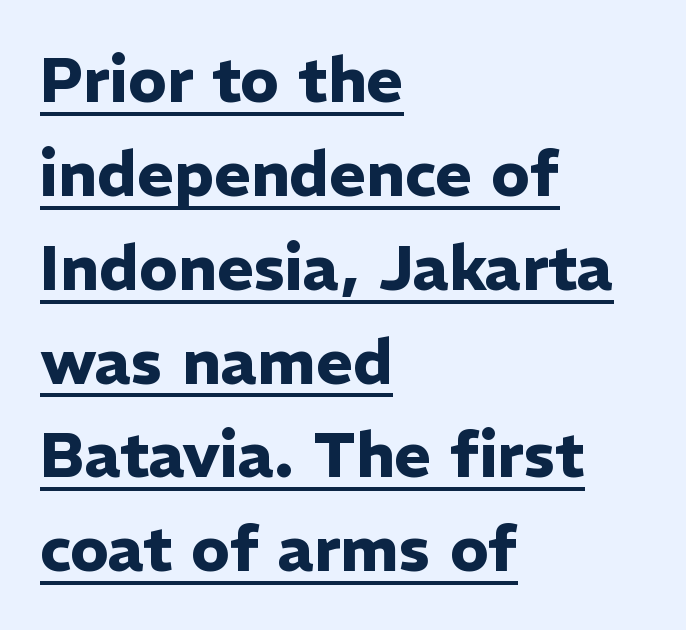
The image shows 63 px heavy sans-serif type, upright; set left-aligned, normal line spacing (1.49x), normal letter spacing, underlined; low stroke contrast and a medium x-height.
